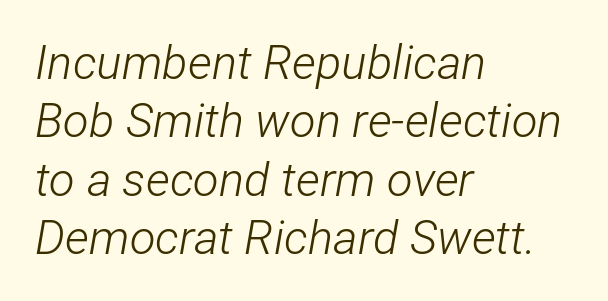
{"italic": "yes", "lean": "right", "slant_degrees": 12, "bold": "no", "weight": "light", "width": "condensed", "stroke_contrast": "low", "x_height": "medium", "monospaced": "no", "underline": "no", "align": "left", "line_spacing_ratio": 1.24, "letter_spacing": "normal", "letter_spacing_em": 0.0, "glyph_px": 47}
